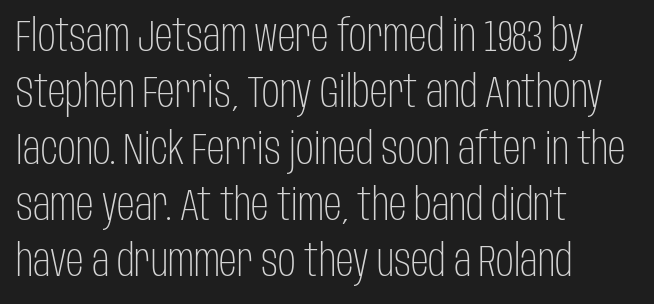
The image shows 44 px light, condensed sans-serif type, upright; set left-aligned, normal line spacing (1.28x), normal letter spacing, not underlined; low stroke contrast and a large x-height.
